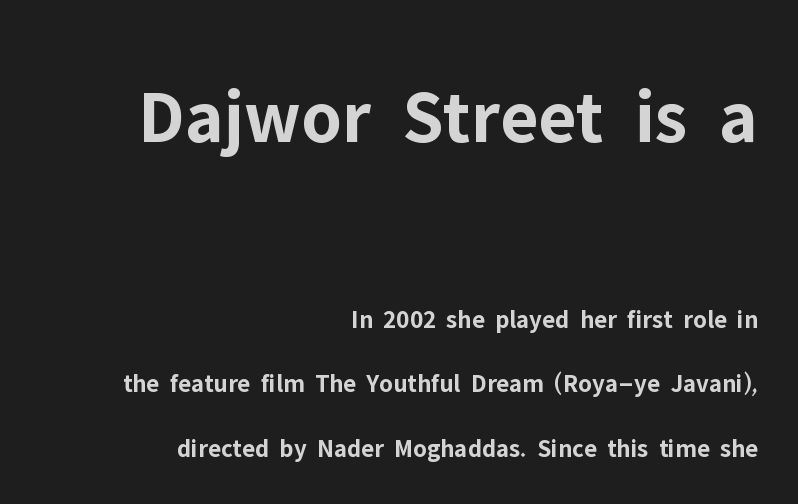
Q: Is the text bold? A: Yes.
Q: Is the text italic (slanted)? A: No, it is upright.
Q: Is the typeface a serif or a sans-serif typeface? A: Sans-serif.
Q: Is the text underlined? A: No.
Q: How is the paragraph aligned? A: Right-aligned.
Q: Is the spacing between letters normal or unusually wide? A: Normal.
Q: Is the spacing between lines tight, normal or loose? A: Loose.
Q: Which block of text is set in a larger size, the first (top) or the second (bottom)? A: The first (top) one.
Q: Width (condensed, normal, or wide)? A: Normal.
Q: Stroke contrast? A: Low.
Q: x-height? A: Medium.
Q: Monospaced? A: No.
